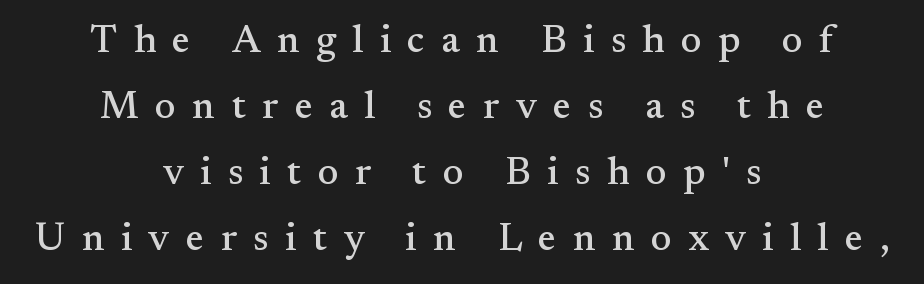
Q: Is the text italic (slanted)? A: No, it is upright.
Q: Is the typeface a serif or a sans-serif typeface? A: Serif.
Q: Is the text underlined? A: No.
Q: How is the paragraph aligned? A: Centered.
Q: Is the spacing between letters normal or unusually wide? A: Unusually wide.
Q: Is the spacing between lines tight, normal or loose? A: Normal.
Q: Width (condensed, normal, or wide)? A: Normal.
Q: Stroke contrast? A: Medium.
Q: x-height? A: Small.
Q: Monospaced? A: No.
